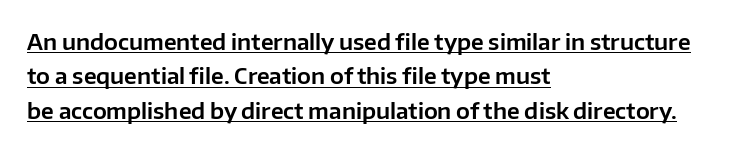
Q: Is the text italic (slanted)? A: No, it is upright.
Q: Is the text underlined? A: Yes.
Q: How is the paragraph aligned? A: Left-aligned.
Q: Is the spacing between letters normal or unusually wide? A: Normal.
Q: Is the spacing between lines tight, normal or loose? A: Normal.
